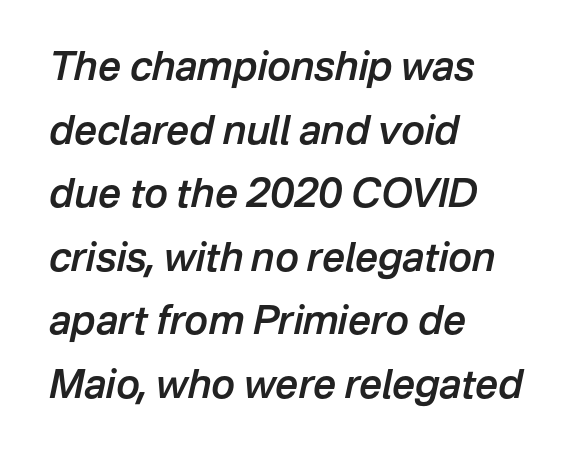
The image shows 40 px semibold type, italic (leaning right); set left-aligned, normal line spacing (1.59x), normal letter spacing, not underlined; low stroke contrast and a medium x-height.
